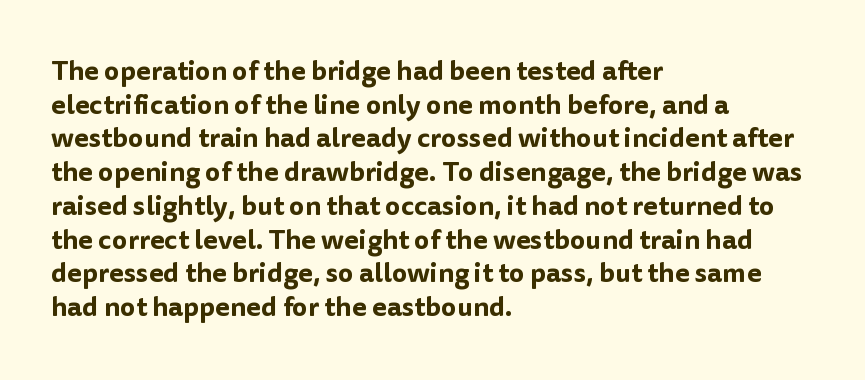
This is the regular roman posture of the typeface. Does extra space separate the letters? No, they use regular spacing. One-word summary of the alignment: left. How would I describe the line gaps? Plain and ordinary.
